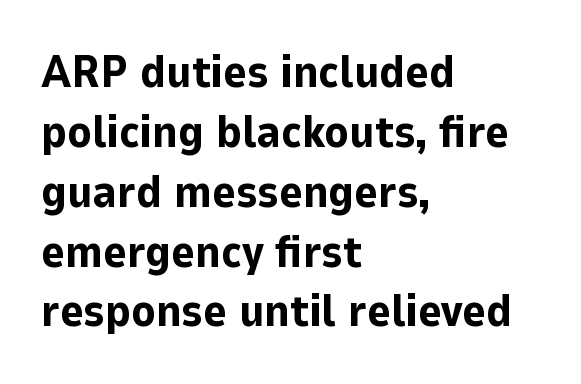
The image shows 45 px bold sans-serif type, upright; set left-aligned, normal line spacing (1.33x), normal letter spacing, not underlined; low stroke contrast and a medium x-height.
